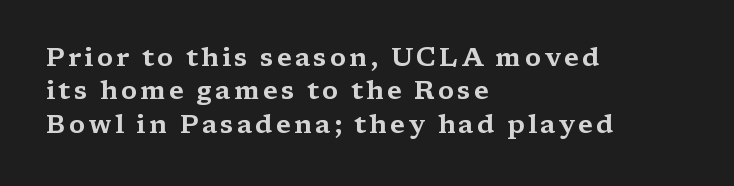
Successive baselines arrive at the customary interval. Visually the block forms a straight wall on the left and a jagged coastline on the right. Italic? Not at all — the glyphs are vertical. The foot of each line stays bare and open.
